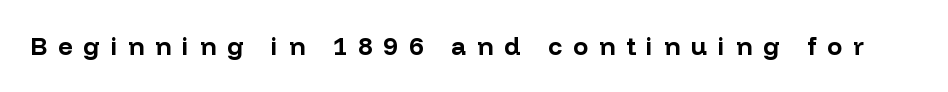
{"italic": "no", "bold": "yes", "underline": "no", "letter_spacing": "wide", "letter_spacing_em": 0.44, "glyph_px": 25}
